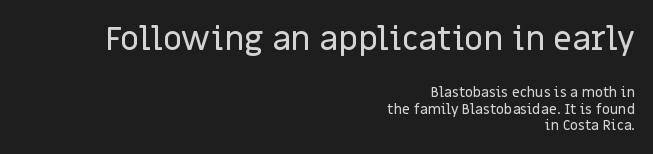
{"serif": "no", "italic": "no", "width": "normal", "stroke_contrast": "low", "x_height": "large", "monospaced": "no", "underline": "no", "align": "right", "line_spacing_ratio": 1.18, "letter_spacing": "normal", "letter_spacing_em": 0.0, "larger_block": "first", "size_ratio": 2.36, "glyph_px": 33}
